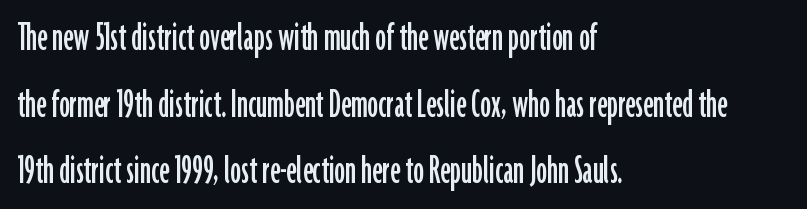
Q: Is the text italic (slanted)? A: No, it is upright.
Q: Is the typeface a serif or a sans-serif typeface? A: Sans-serif.
Q: Is the text underlined? A: No.
Q: How is the paragraph aligned? A: Left-aligned.
Q: Is the spacing between letters normal or unusually wide? A: Normal.
Q: Is the spacing between lines tight, normal or loose? A: Normal.
Q: Width (condensed, normal, or wide)? A: Condensed.
Q: Stroke contrast? A: Low.
Q: x-height? A: Medium.
Q: Monospaced? A: No.
